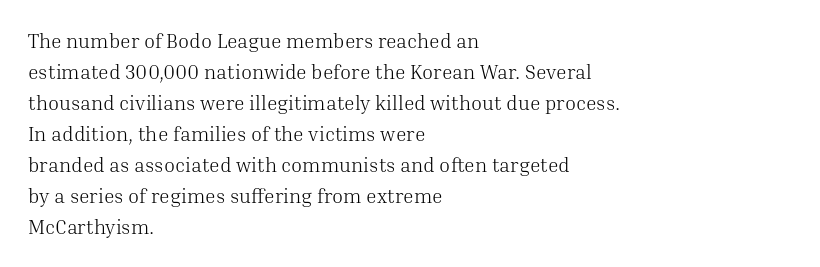
The face looks like a standard text weight, possibly lighter. The type is set solid horizontally, with unmodified tracking. The lettering stays uniformly vertical, giving the passage a roman look. Leading: standard. Casual observation: everything's shoved over to the left.
